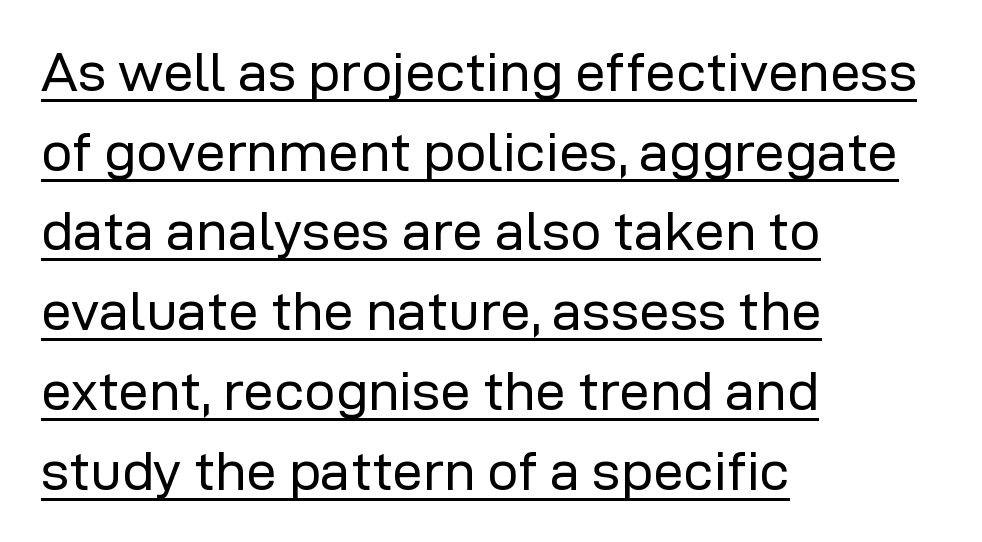
{"serif": "no", "italic": "no", "bold": "no", "weight": "regular", "width": "normal", "stroke_contrast": "low", "x_height": "medium", "monospaced": "no", "underline": "yes", "align": "left", "line_spacing": "normal", "line_spacing_ratio": 1.45, "letter_spacing": "normal", "letter_spacing_em": 0.0, "glyph_px": 55}
